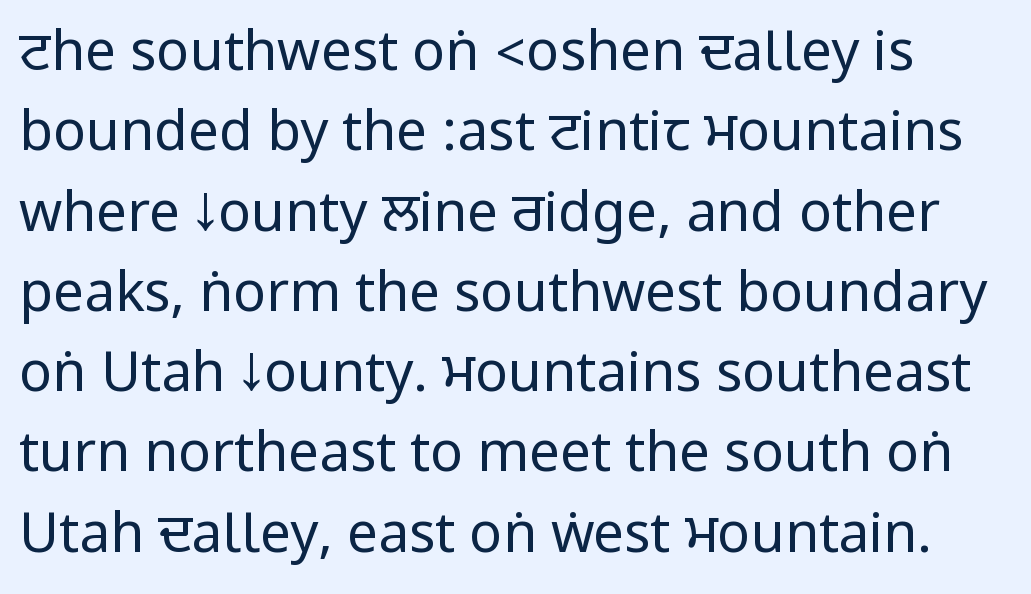
The passage shown has conventional tracking throughout. Heft: none added — not bold. Descender tails drop into unmarked territory. Classification — sans serif. Compared with typical paragraphs, the rows here are spaced about the same. Vertical strokes here are truly vertical.
